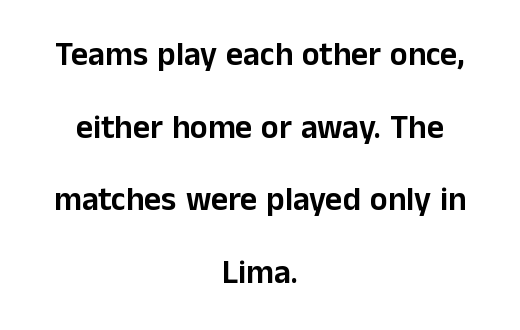
{"serif": "no", "italic": "no", "width": "normal", "stroke_contrast": "low", "x_height": "medium", "monospaced": "no", "underline": "no", "align": "center", "line_spacing": "loose", "line_spacing_ratio": 2.2, "letter_spacing": "normal", "letter_spacing_em": 0.0, "glyph_px": 33}
